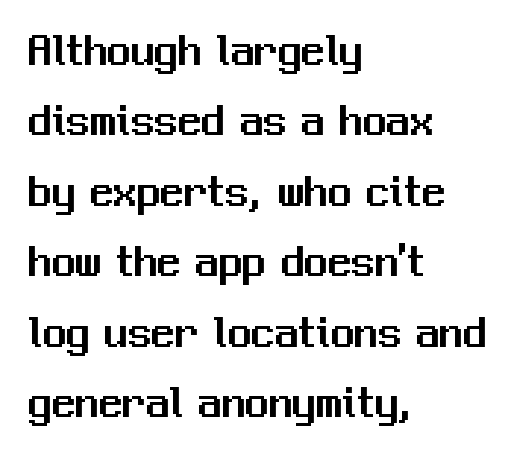
Q: Is the text italic (slanted)? A: No, it is upright.
Q: Is the typeface a serif or a sans-serif typeface? A: Sans-serif.
Q: Is the text underlined? A: No.
Q: How is the paragraph aligned? A: Left-aligned.
Q: Is the spacing between letters normal or unusually wide? A: Normal.
Q: Is the spacing between lines tight, normal or loose? A: Normal.
Q: Width (condensed, normal, or wide)? A: Normal.
Q: Stroke contrast? A: Medium.
Q: x-height? A: Medium.
Q: Monospaced? A: No.
